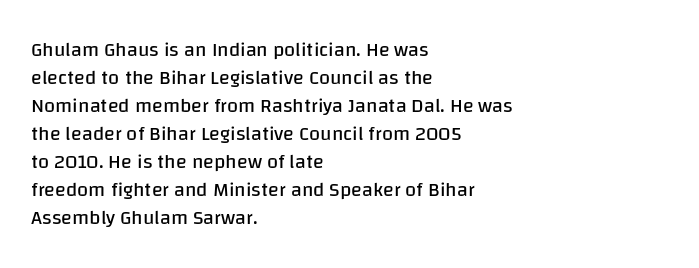
Q: Is the text bold? A: No.
Q: Is the text italic (slanted)? A: No, it is upright.
Q: Is the text underlined? A: No.
Q: How is the paragraph aligned? A: Left-aligned.
Q: Is the spacing between letters normal or unusually wide? A: Normal.
Q: Is the spacing between lines tight, normal or loose? A: Normal.
